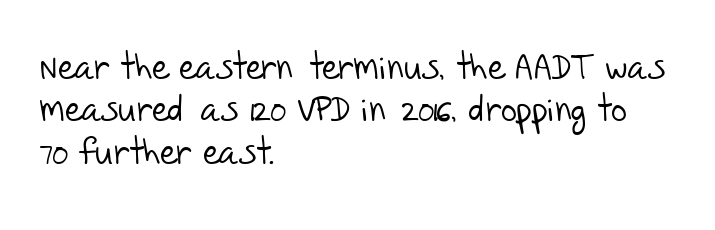
{"serif": "no", "bold": "no", "weight": "light", "width": "normal", "stroke_contrast": "low", "x_height": "large", "monospaced": "no", "underline": "no", "align": "left", "line_spacing_ratio": 1.21, "letter_spacing": "normal", "letter_spacing_em": 0.0, "glyph_px": 35}
